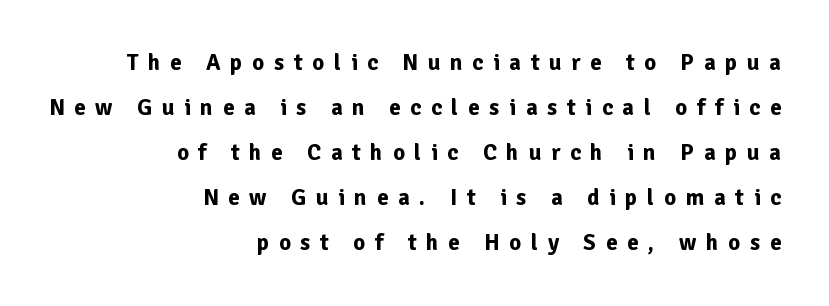
The image shows 23 px bold type, upright; set right-aligned, loose line spacing (1.96x), unusually wide letter spacing (+0.42 em), not underlined.
